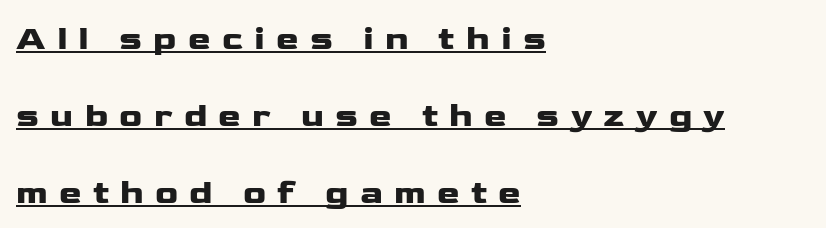
Q: Is the text italic (slanted)? A: No, it is upright.
Q: Is the typeface a serif or a sans-serif typeface? A: Sans-serif.
Q: Is the text underlined? A: Yes.
Q: How is the paragraph aligned? A: Left-aligned.
Q: Is the spacing between letters normal or unusually wide? A: Unusually wide.
Q: Is the spacing between lines tight, normal or loose? A: Loose.
Q: Width (condensed, normal, or wide)? A: Wide.
Q: Stroke contrast? A: Low.
Q: x-height? A: Medium.
Q: Monospaced? A: No.
